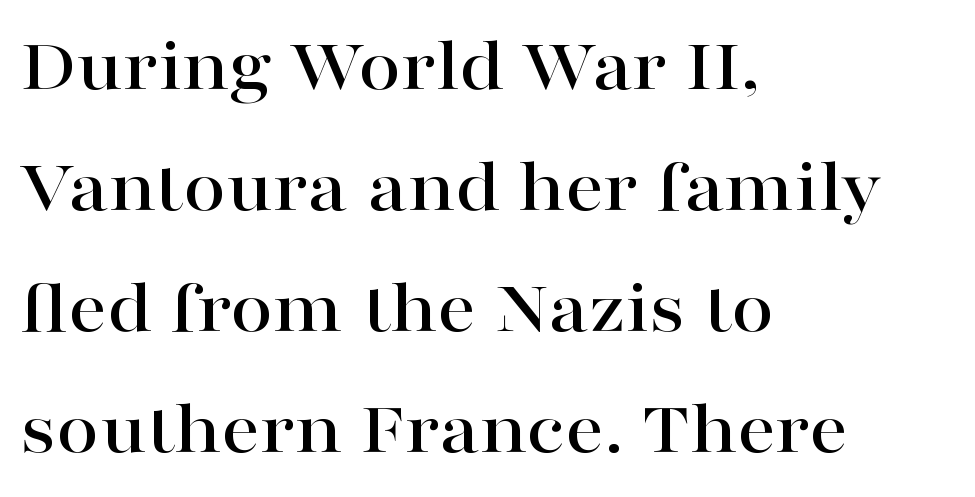
Q: Is the text italic (slanted)? A: No, it is upright.
Q: Is the typeface a serif or a sans-serif typeface? A: Serif.
Q: Is the text underlined? A: No.
Q: How is the paragraph aligned? A: Left-aligned.
Q: Is the spacing between letters normal or unusually wide? A: Normal.
Q: Is the spacing between lines tight, normal or loose? A: Normal.
Q: Width (condensed, normal, or wide)? A: Wide.
Q: Stroke contrast? A: High.
Q: x-height? A: Medium.
Q: Monospaced? A: No.
